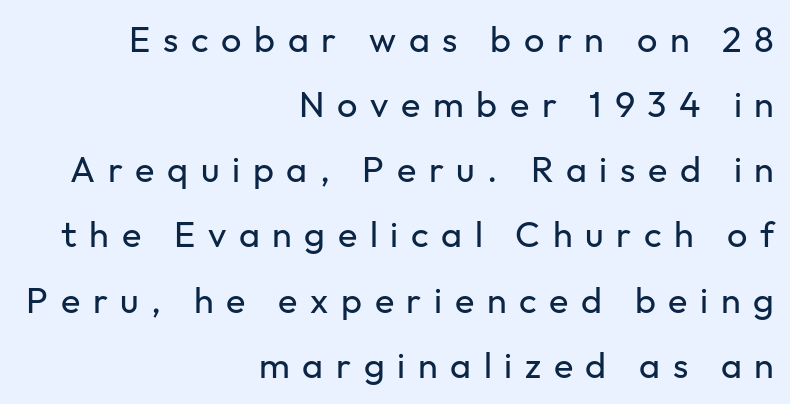
{"serif": "no", "italic": "no", "bold": "no", "weight": "regular", "width": "normal", "stroke_contrast": "low", "x_height": "medium", "monospaced": "no", "underline": "no", "align": "right", "line_spacing_ratio": 1.81, "letter_spacing": "wide", "letter_spacing_em": 0.35, "glyph_px": 36}
